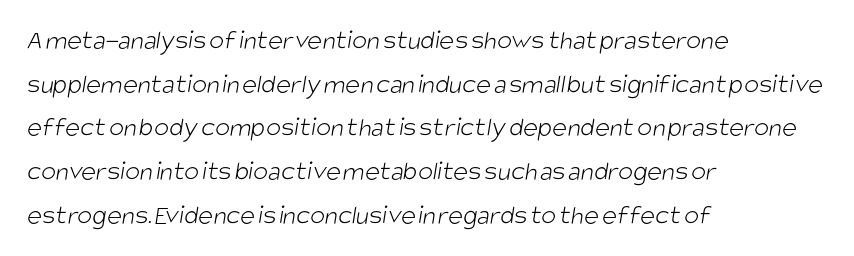
{"serif": "no", "bold": "no", "weight": "light", "width": "condensed", "stroke_contrast": "low", "x_height": "large", "monospaced": "no", "underline": "no", "align": "left", "line_spacing": "normal", "line_spacing_ratio": 1.56, "letter_spacing": "normal", "letter_spacing_em": 0.0, "glyph_px": 28}
